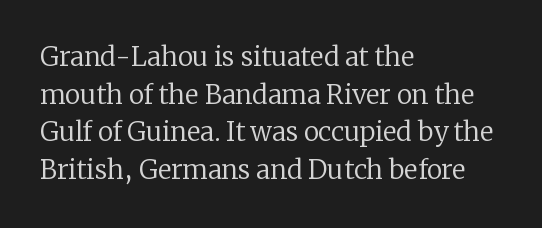
{"italic": "no", "bold": "no", "underline": "no", "align": "left", "line_spacing": "normal", "line_spacing_ratio": 1.45, "letter_spacing": "normal", "letter_spacing_em": 0.0, "glyph_px": 26}
